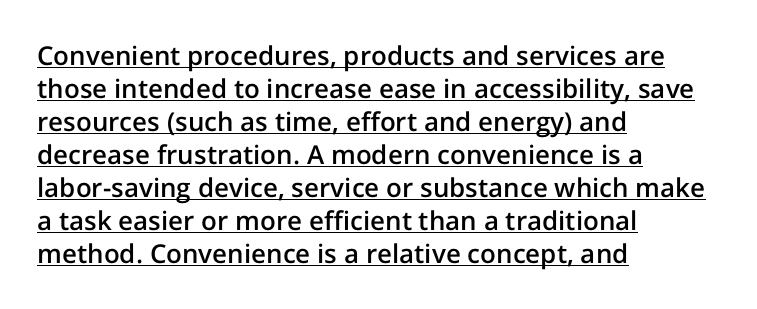
{"italic": "no", "bold": "semi", "underline": "yes", "align": "left", "line_spacing": "normal", "line_spacing_ratio": 1.27, "letter_spacing": "normal", "letter_spacing_em": 0.0, "glyph_px": 26}
